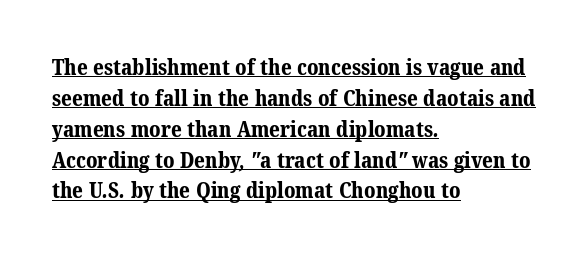
The image shows 21 px bold type; set left-aligned, normal line spacing (1.47x), normal letter spacing, underlined.
